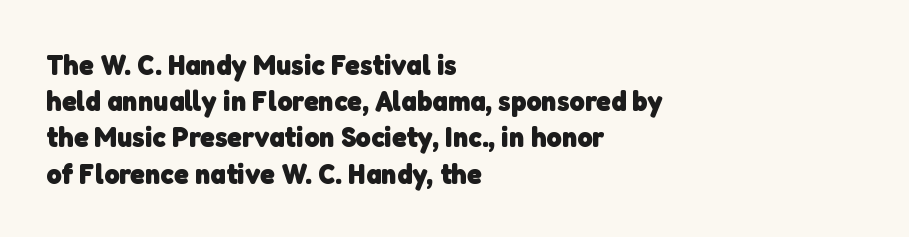
Q: Is the text bold? A: Yes.
Q: Is the typeface a serif or a sans-serif typeface? A: Sans-serif.
Q: Is the text underlined? A: No.
Q: How is the paragraph aligned? A: Left-aligned.
Q: Is the spacing between letters normal or unusually wide? A: Normal.
Q: Is the spacing between lines tight, normal or loose? A: Normal.
Q: Width (condensed, normal, or wide)? A: Normal.
Q: Stroke contrast? A: Low.
Q: x-height? A: Medium.
Q: Monospaced? A: No.
